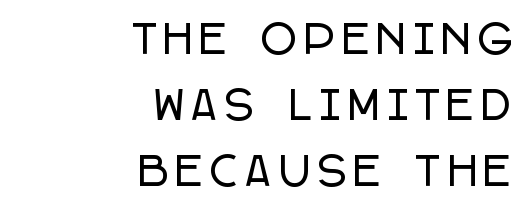
{"serif": "no", "italic": "no", "width": "condensed", "stroke_contrast": "low", "x_height": "large", "monospaced": "no", "underline": "no", "align": "right", "line_spacing": "normal", "line_spacing_ratio": 1.69, "letter_spacing": "wide", "letter_spacing_em": 0.2, "glyph_px": 39}
